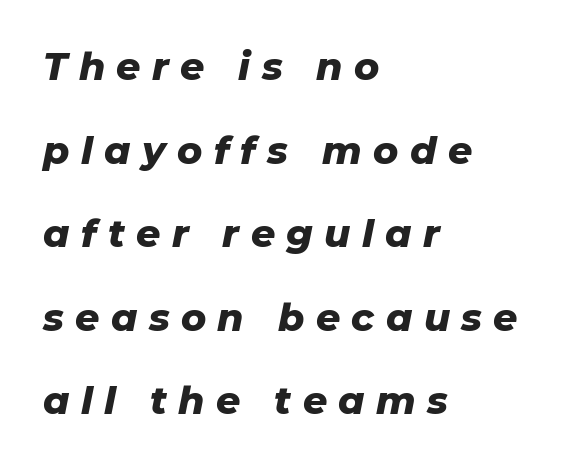
Q: Is the text bold? A: Yes.
Q: Is the text italic (slanted)? A: Yes, it leans right by about 11 degrees.
Q: Is the text underlined? A: No.
Q: How is the paragraph aligned? A: Left-aligned.
Q: Is the spacing between letters normal or unusually wide? A: Unusually wide.
Q: Is the spacing between lines tight, normal or loose? A: Loose.
Q: Width (condensed, normal, or wide)? A: Normal.
Q: Stroke contrast? A: Low.
Q: x-height? A: Medium.
Q: Monospaced? A: No.
